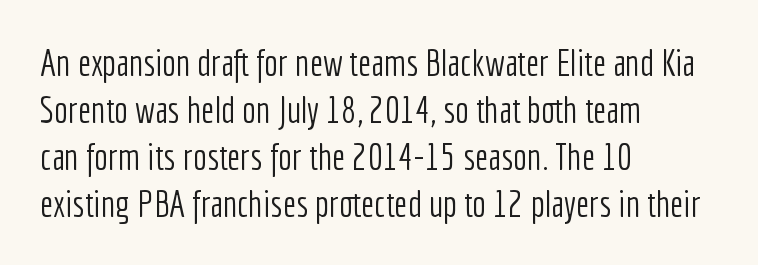
Bold? No — there's no thickening of the strokes. Where is the straight margin? On the left. Glyph-to-glyph distance matches everyday printed text. These lines are composed in type without serifs. The letters stand upright; this is a roman face. The rendering uses a moderate line-height, typical for paragraphs.
